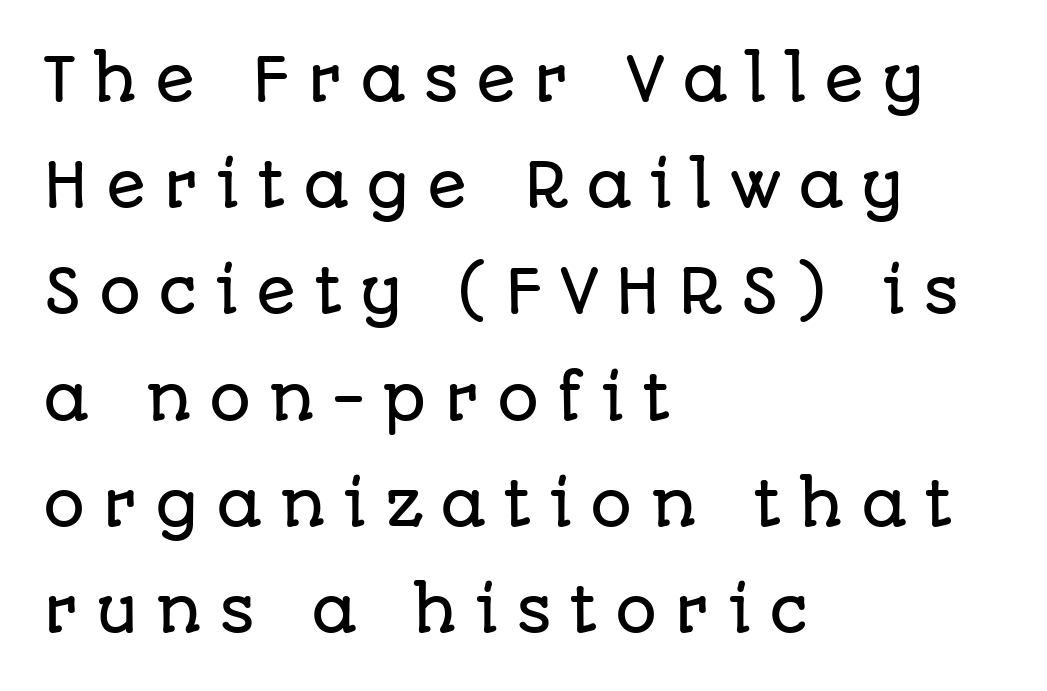
Type style note: lacks serifs. Varying glyph widths throughout — classic text-font behaviour. Descenders are the only things crossing below the line. This sample uses expanded letter spacing, leaving extra air between glyphs. The type sits square on the baseline with zero lean.
